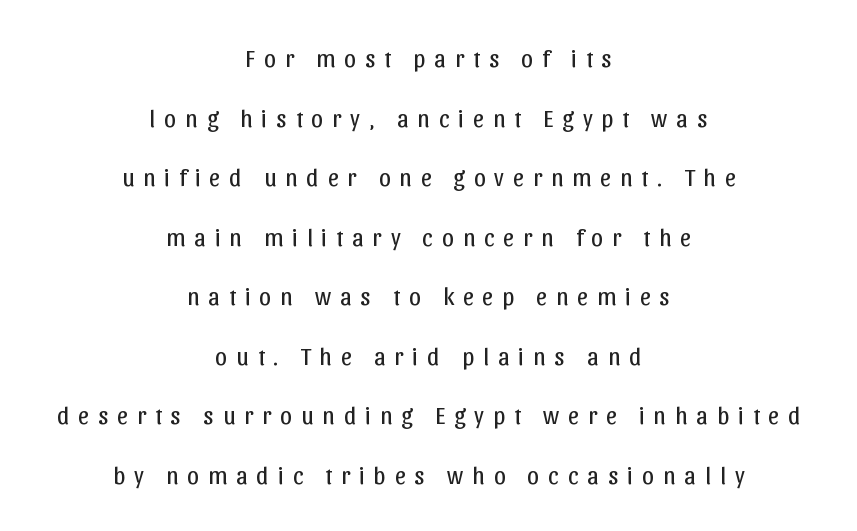
{"italic": "no", "bold": "no", "underline": "no", "align": "center", "line_spacing": "loose", "line_spacing_ratio": 2.48, "letter_spacing": "wide", "letter_spacing_em": 0.37, "glyph_px": 24}
